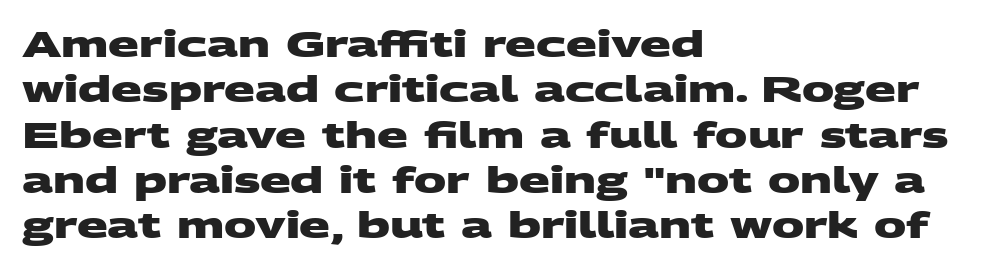
{"serif": "no", "bold": "yes", "weight": "heavy", "width": "wide", "stroke_contrast": "medium", "x_height": "large", "monospaced": "no", "underline": "no", "align": "left", "line_spacing": "normal", "line_spacing_ratio": 1.26, "letter_spacing": "normal", "letter_spacing_em": 0.0, "glyph_px": 36}
